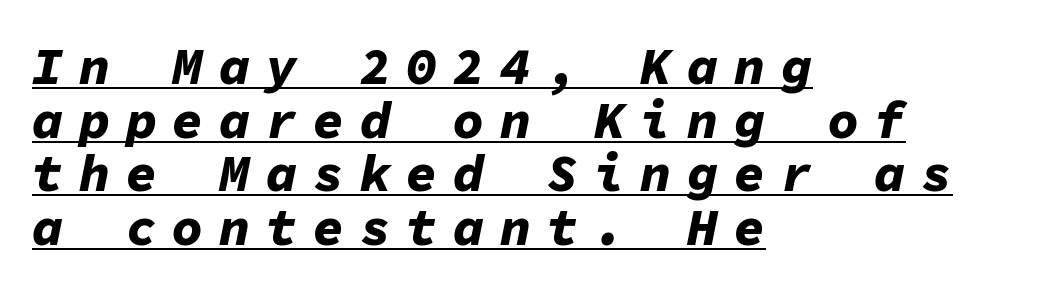
The rendering anchors every line to the left-hand side. Pretty heavy lettering here — definitely bold. Vertically, the passage feels compressed, each row crowding the next. Tracking here is generous; glyphs stand well apart from one another. These lines are rendered in a fixed-pitch font. Characters are canted at an angle relative to the baseline's perpendicular.
